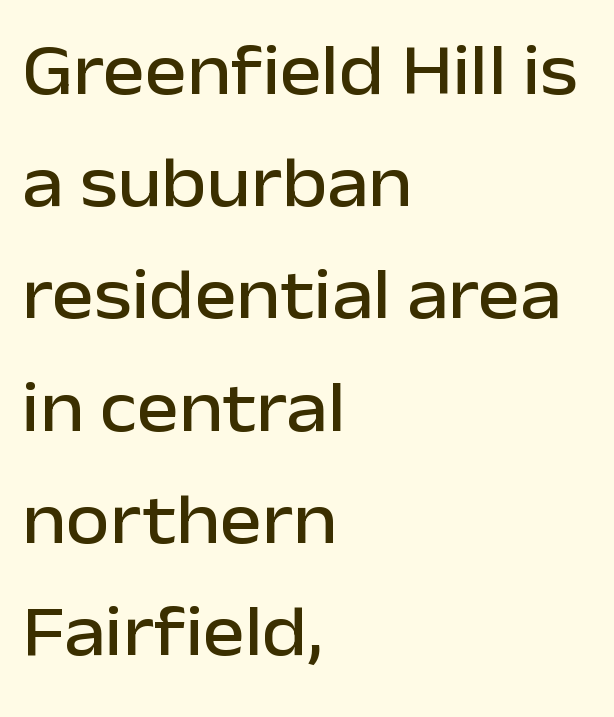
The rendering shows plain stroke endings on the letterforms — a sans-serif design. You could not count columns in this text — the font is proportionally spaced. The axis of the letterforms is exactly vertical. Which margin do the lines hug? The left one — the right edge is uneven.
